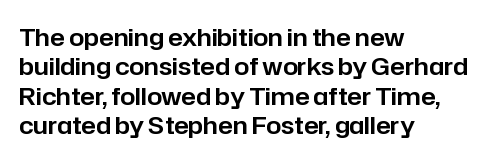
{"italic": "no", "underline": "no", "align": "left", "line_spacing_ratio": 1.22, "letter_spacing": "normal", "letter_spacing_em": 0.0, "glyph_px": 24}
